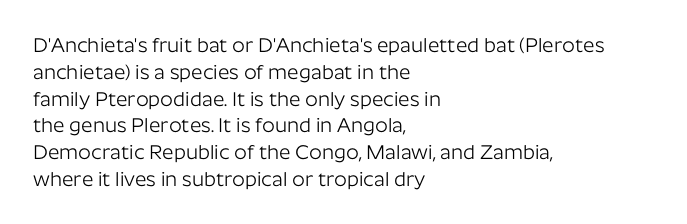
The image shows 20 px text type, upright; set left-aligned, normal line spacing (1.34x), normal letter spacing, not underlined.
